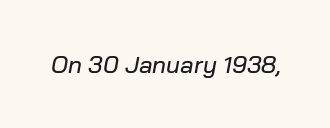
In terms of letterspacing, this is plain default setting. No word sits above an underline. The typography opts for an oblique posture over an upright one.
